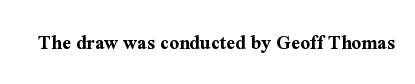
Q: Is the text bold? A: Yes.
Q: Is the text italic (slanted)? A: No, it is upright.
Q: Is the text underlined? A: No.
Q: Is the spacing between letters normal or unusually wide? A: Normal.
